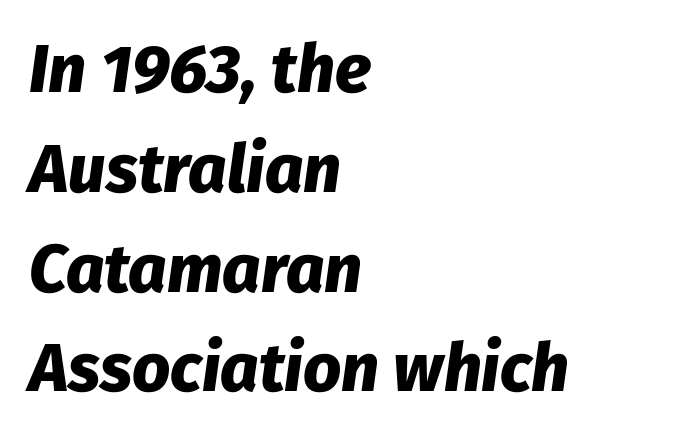
The image shows 67 px heavy type, italic (leaning right); set left-aligned, normal line spacing (1.49x), normal letter spacing, not underlined; low stroke contrast and a medium x-height.
